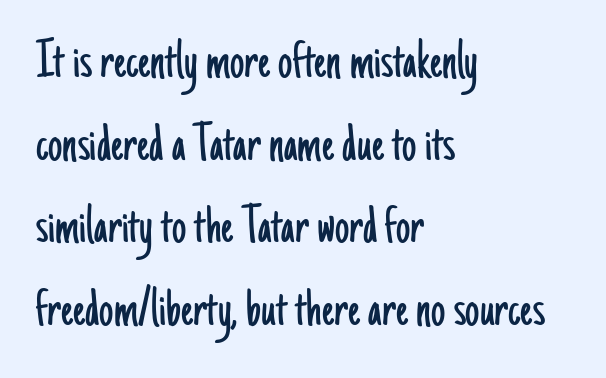
The line texture is even and compact thanks to regular tracking. Is this a fixed-width face? No — the glyphs have proportional, varying widths. Type without underlining. How would I describe the line gaps? Plain and ordinary. I'd call this a sans setting — the letters go barefoot.
